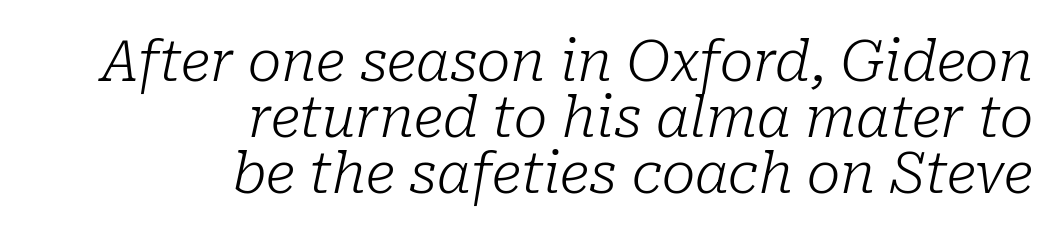
The image shows 56 px light serif type, italic (leaning right); set right-aligned, tight line spacing (1.0x), normal letter spacing, not underlined; low stroke contrast and a medium x-height.
